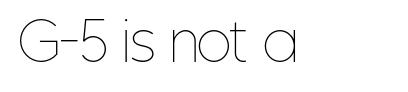
The image shows 51 px thin, condensed type, upright; set normal letter spacing, not underlined; low stroke contrast and a medium x-height.
